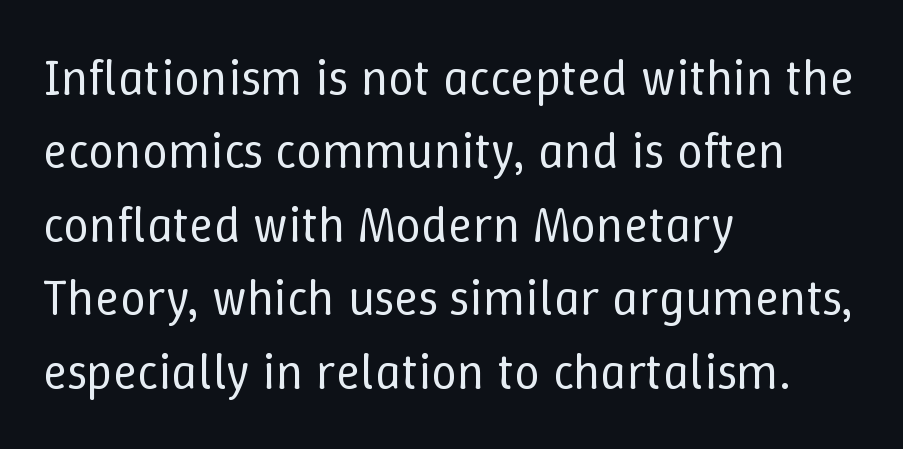
The image shows 51 px regular-weight type, upright; set left-aligned, normal line spacing (1.44x), normal letter spacing, not underlined; low stroke contrast and a medium x-height.
